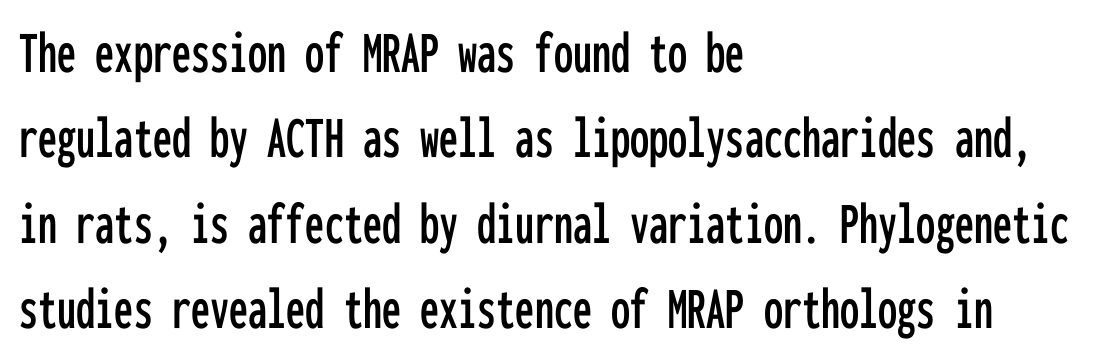
{"serif": "no", "italic": "no", "width": "condensed", "stroke_contrast": "low", "x_height": "medium", "monospaced": "yes", "underline": "no", "align": "left", "line_spacing": "normal", "line_spacing_ratio": 1.4, "letter_spacing": "normal", "letter_spacing_em": 0.0, "glyph_px": 61}
